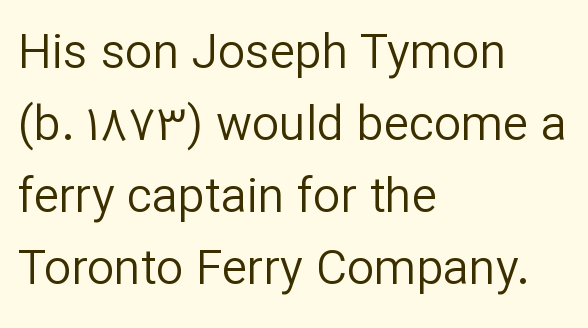
Q: Is the text bold? A: No.
Q: Is the text italic (slanted)? A: No, it is upright.
Q: Is the typeface a serif or a sans-serif typeface? A: Sans-serif.
Q: Is the text underlined? A: No.
Q: How is the paragraph aligned? A: Left-aligned.
Q: Is the spacing between letters normal or unusually wide? A: Normal.
Q: Is the spacing between lines tight, normal or loose? A: Normal.
Q: Width (condensed, normal, or wide)? A: Normal.
Q: Stroke contrast? A: Low.
Q: x-height? A: Medium.
Q: Monospaced? A: No.
